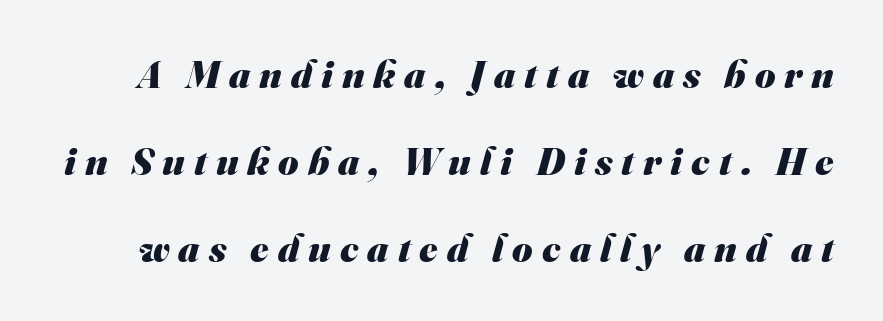
{"serif": "no", "bold": "yes", "weight": "heavy", "width": "normal", "stroke_contrast": "medium", "x_height": "small", "monospaced": "no", "underline": "no", "line_spacing": "loose", "line_spacing_ratio": 2.23, "letter_spacing": "wide", "letter_spacing_em": 0.23, "glyph_px": 39}
